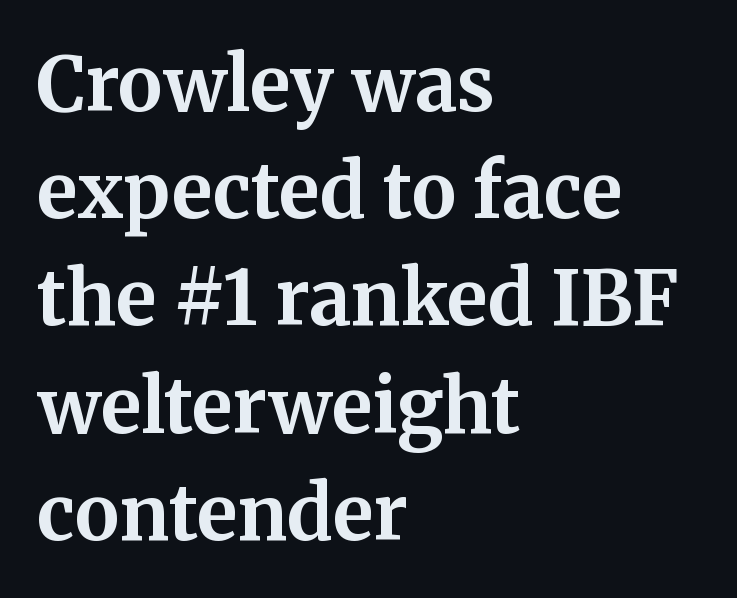
The image shows 75 px bold serif type, upright; set left-aligned, normal line spacing (1.43x), normal letter spacing, not underlined; medium stroke contrast and a medium x-height.
